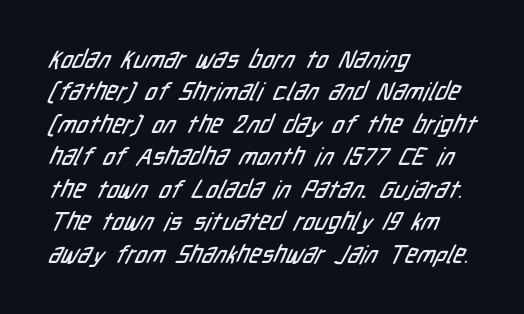
The passage shown is not underscored anywhere. The passage is arranged the way most books set body copy — flush left. Normally led — the rows are evenly, conventionally spaced. How are the letters spaced? Ordinarily, with no added tracking.
